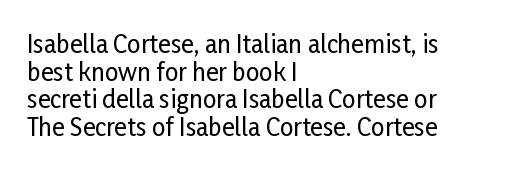
{"italic": "no", "underline": "no", "align": "left", "line_spacing": "tight", "line_spacing_ratio": 1.15, "letter_spacing": "normal", "letter_spacing_em": 0.0, "glyph_px": 24}
